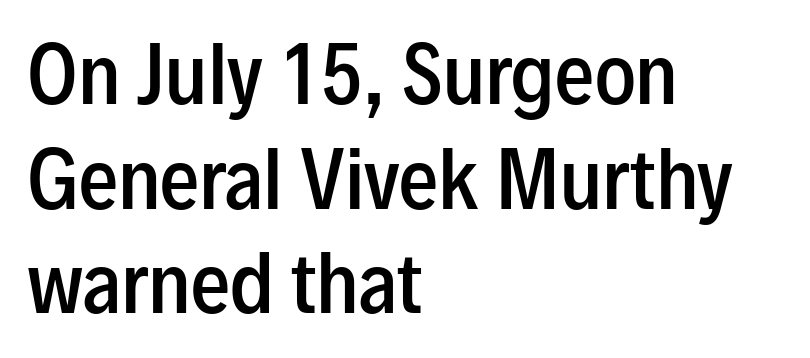
Compared with a centered layout, this one pins lines to the left instead. Tracking value appears to be zero — textbook default spacing. A clean baseline with only descenders dipping below it. You can tell from the bare stems that sans-serif type was used. Looks like regular typesetting: each glyph gets only the width it needs. Stroke thickness is moderately raised; the sample reads as semibold.
